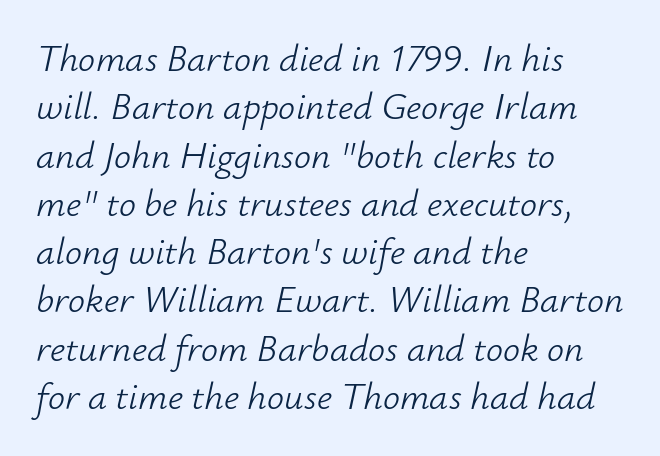
Line starts are locked; line ends wander. Decoration check: the copy has no underline. The tracking reads as untouched default to a designer's eye. A typesetter would call this proportional, since set widths differ per character. An italicized treatment has been applied to the whole sample.
